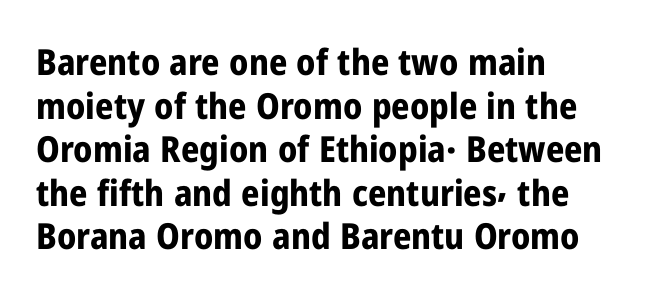
Q: Is the text bold? A: Yes.
Q: Is the text italic (slanted)? A: No, it is upright.
Q: Is the typeface a serif or a sans-serif typeface? A: Sans-serif.
Q: Is the text underlined? A: No.
Q: How is the paragraph aligned? A: Left-aligned.
Q: Is the spacing between letters normal or unusually wide? A: Normal.
Q: Width (condensed, normal, or wide)? A: Condensed.
Q: Stroke contrast? A: Low.
Q: x-height? A: Medium.
Q: Monospaced? A: No.
